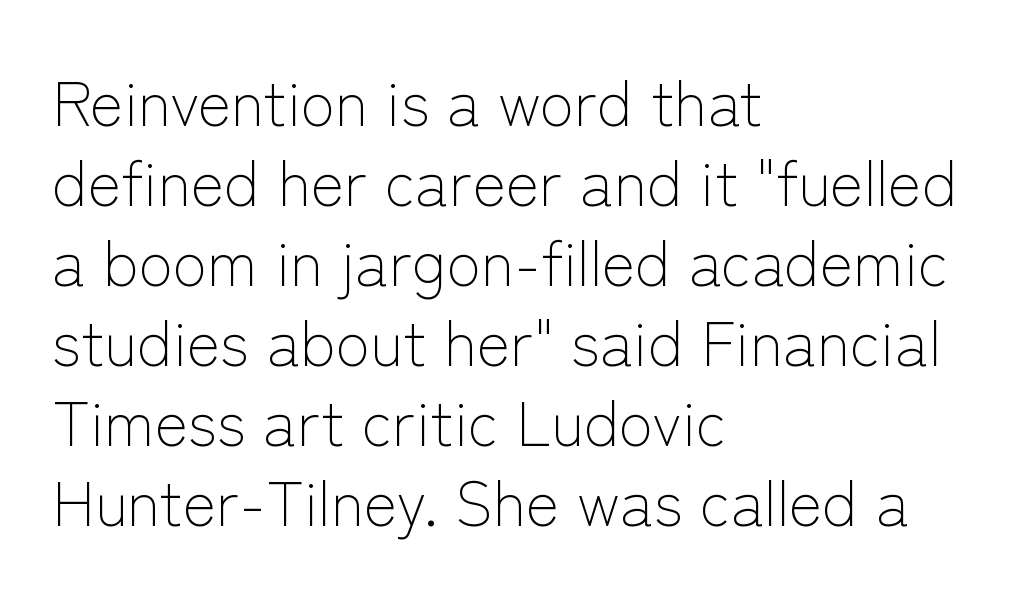
The image shows 63 px light sans-serif type, upright; set left-aligned, normal line spacing (1.27x), normal letter spacing, not underlined; low stroke contrast and a medium x-height.
